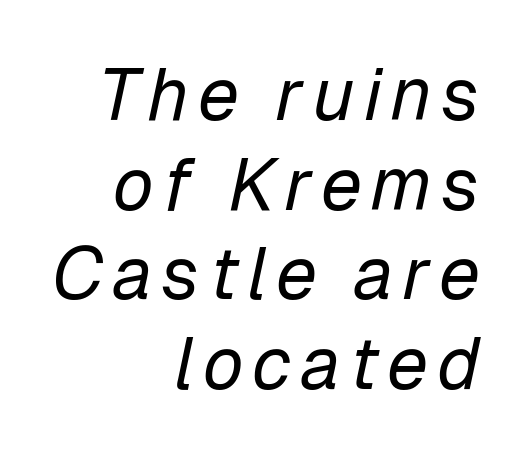
Alignment: flush right. The specimen reads as italic at a glance. The passage shown is typed in a proportional face where columns would drift. Vertical stems look standard width or narrower in stroke. Glance below the letters and you will spot only blank space.
